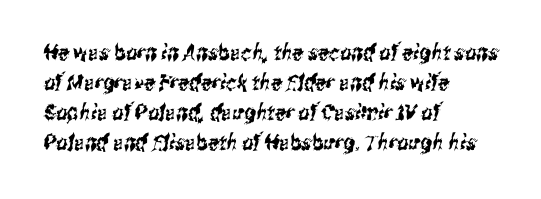
{"underline": "no", "align": "left", "line_spacing": "normal", "line_spacing_ratio": 1.36, "letter_spacing": "normal", "letter_spacing_em": 0.0, "glyph_px": 22}
